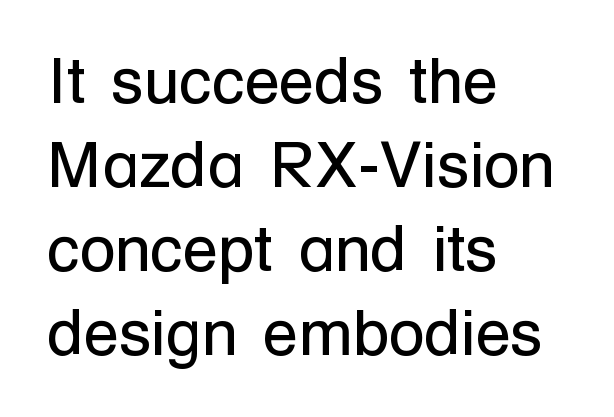
Q: Is the text bold? A: No.
Q: Is the text italic (slanted)? A: No, it is upright.
Q: Is the typeface a serif or a sans-serif typeface? A: Sans-serif.
Q: Is the text underlined? A: No.
Q: How is the paragraph aligned? A: Left-aligned.
Q: Is the spacing between letters normal or unusually wide? A: Normal.
Q: Is the spacing between lines tight, normal or loose? A: Normal.
Q: Width (condensed, normal, or wide)? A: Normal.
Q: Stroke contrast? A: Low.
Q: x-height? A: Medium.
Q: Monospaced? A: No.
